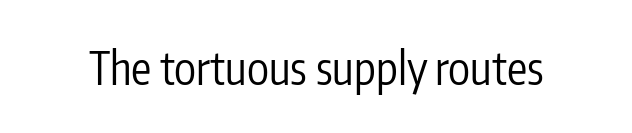
Bold? No — there's no thickening of the strokes. Decoration check: the copy has no underline. Looks like regular typesetting: each glyph gets only the width it needs. Words appear dense and cohesive because spacing is normal. The rendering shows plain stroke endings on the letterforms — a sans-serif design.
